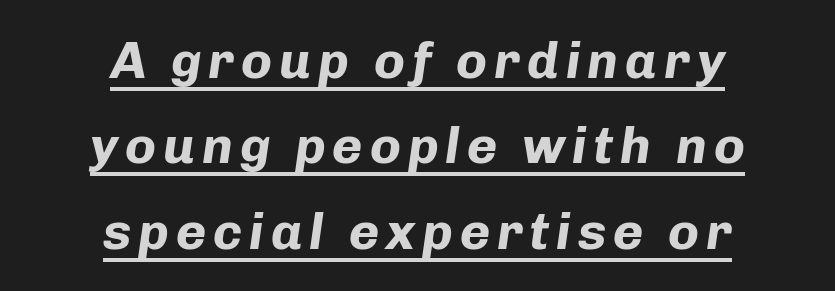
The image shows 52 px bold type, italic (leaning right); set centered, normal line spacing (1.64x), underlined; low stroke contrast and a medium x-height.
